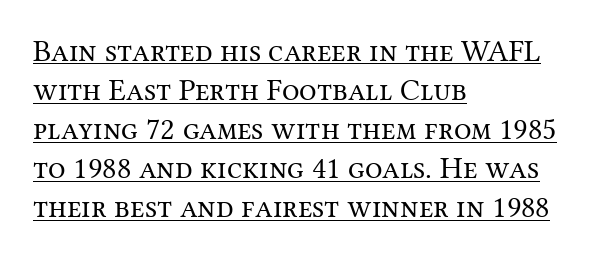
Are there feet on the stems? There are — it's a serif. Here the designer chose a conventional face with non-uniform glyph widths. Caption: standard tracking, unaltered. Summary of vertical rhythm: regular, with standard interline spacing. The words here are underlined.
